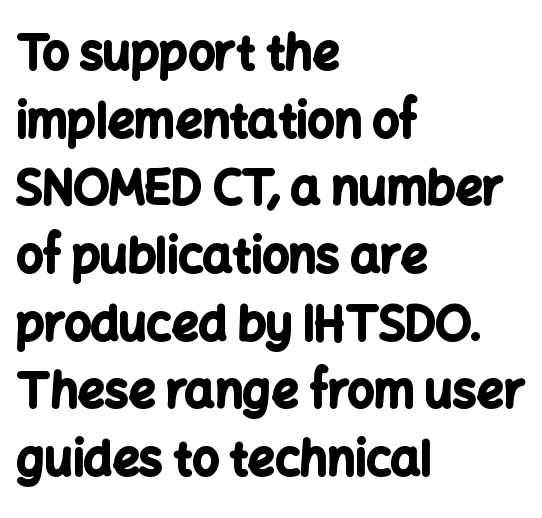
The letters advance in unequal steps, a hallmark of proportional type. Rows of type keep a routine distance in the vertical direction. As a designer I'd log this as weight 700, bold. Compared with a centered layout, this one pins lines to the left instead. The type is set solid horizontally, with unmodified tracking.
